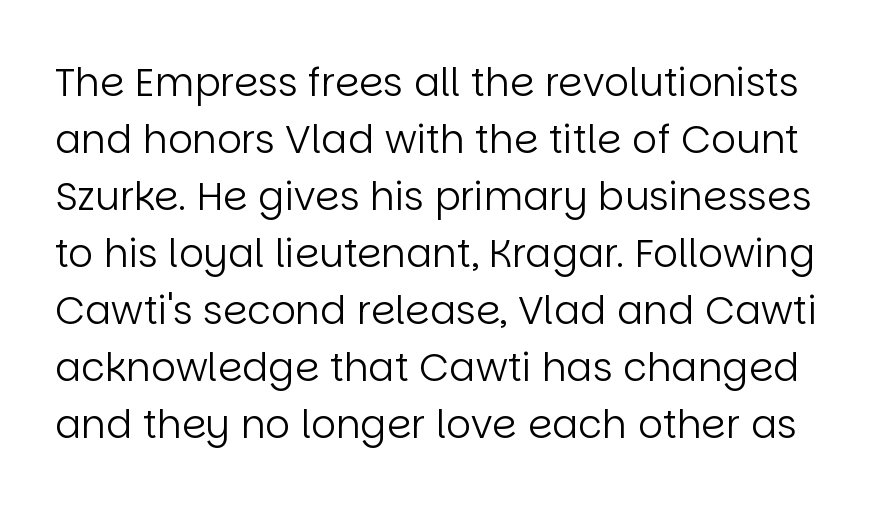
Q: Is the text bold? A: No.
Q: Is the text italic (slanted)? A: No, it is upright.
Q: Is the typeface a serif or a sans-serif typeface? A: Sans-serif.
Q: Is the text underlined? A: No.
Q: Is the spacing between letters normal or unusually wide? A: Normal.
Q: Is the spacing between lines tight, normal or loose? A: Normal.
Q: Width (condensed, normal, or wide)? A: Normal.
Q: Stroke contrast? A: Low.
Q: x-height? A: Large.
Q: Monospaced? A: No.
